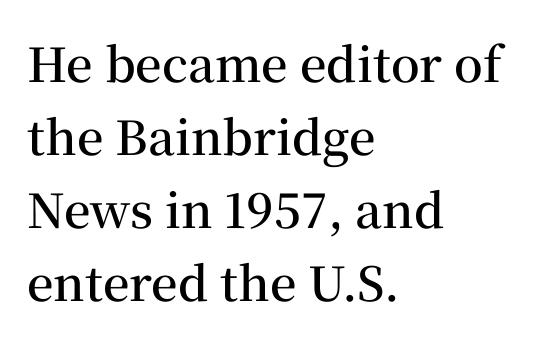
The foot of each line stays bare and open. This rendering leaves character spacing at its baseline value. Vertical spacing — default. Short and long lines alike share a common starting point at left.
